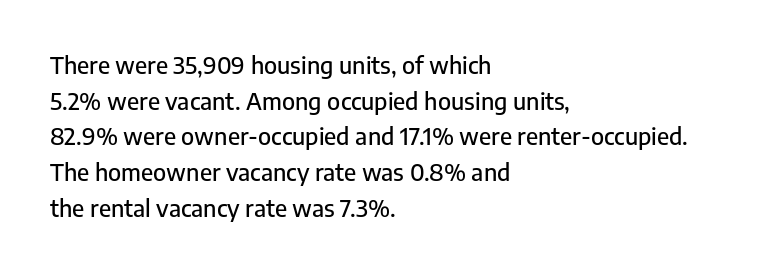
Every row of glyphs begins at an identical x-position on the left. The passage shown has conventional tracking throughout. A typesetter would mark this as roman, not italic. Letters rest on an invisible, unmarked baseline. In terms of leading, this rendering sits right in the middle.
